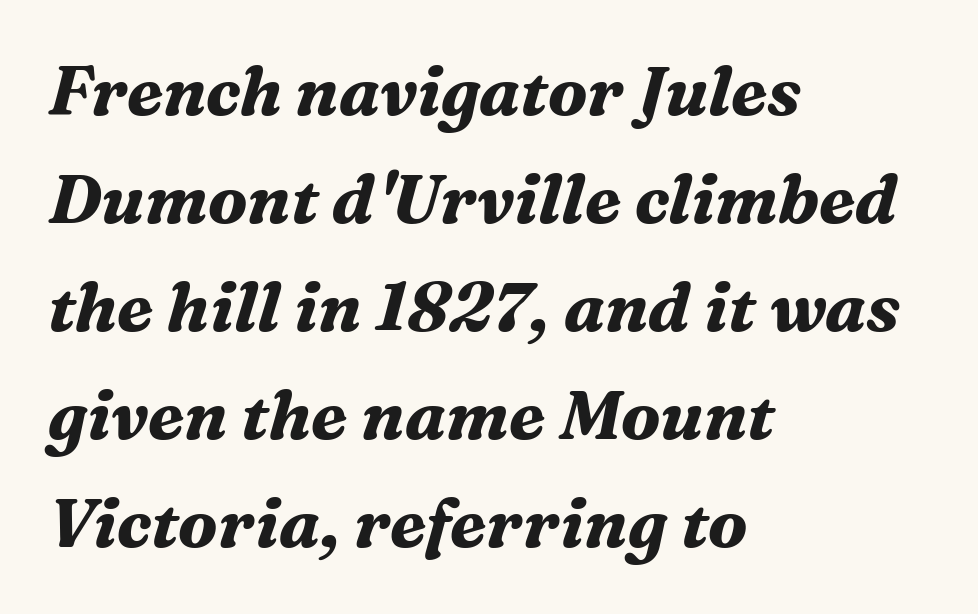
{"serif": "yes", "italic": "yes", "lean": "right", "slant_degrees": 16, "bold": "yes", "weight": "bold", "width": "normal", "stroke_contrast": "medium", "x_height": "medium", "monospaced": "no", "underline": "no", "align": "left", "line_spacing": "normal", "line_spacing_ratio": 1.59, "letter_spacing": "normal", "letter_spacing_em": 0.0, "glyph_px": 68}
